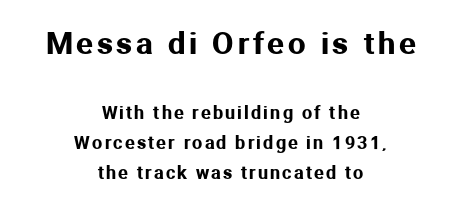
You could not count columns in this text — the font is proportionally spaced. Caption: upper text group enlarged, lower text group reduced. Regarding leading, the lines here are spaced in the standard way. Which margin do the lines hug? Neither — every line sits in the middle.
